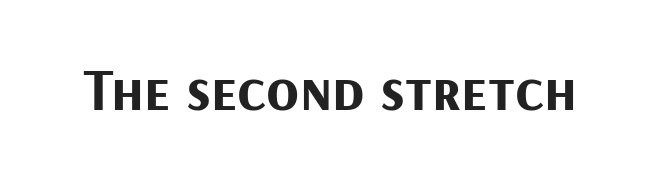
The image shows 60 px bold sans-serif type, upright; set normal letter spacing, not underlined; medium stroke contrast and a medium x-height.
